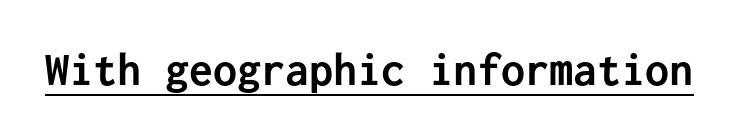
The image shows 48 px semibold sans-serif type, upright, monospaced; set normal letter spacing, underlined; low stroke contrast and a medium x-height.
